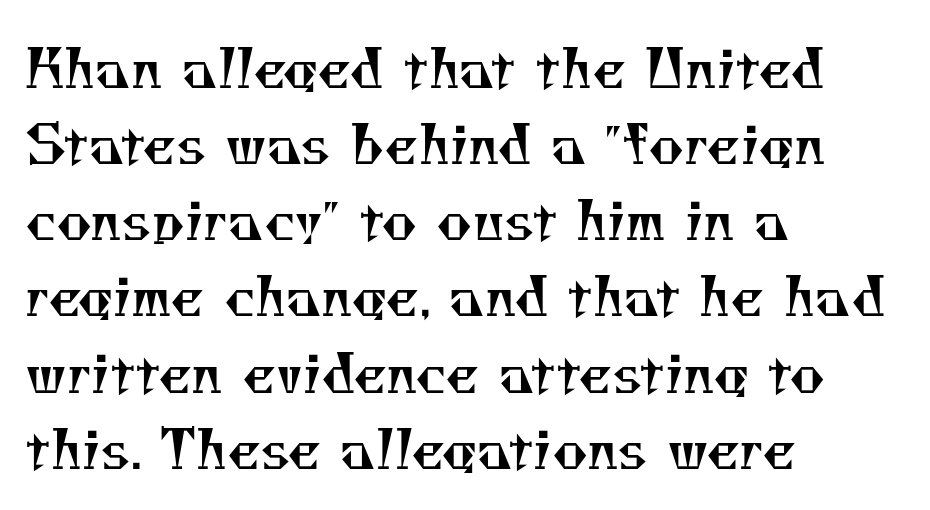
{"serif": "yes", "bold": "no", "weight": "regular", "width": "normal", "stroke_contrast": "medium", "x_height": "small", "monospaced": "no", "underline": "no", "align": "left", "line_spacing": "normal", "line_spacing_ratio": 1.41, "letter_spacing": "normal", "letter_spacing_em": 0.0, "glyph_px": 54}
